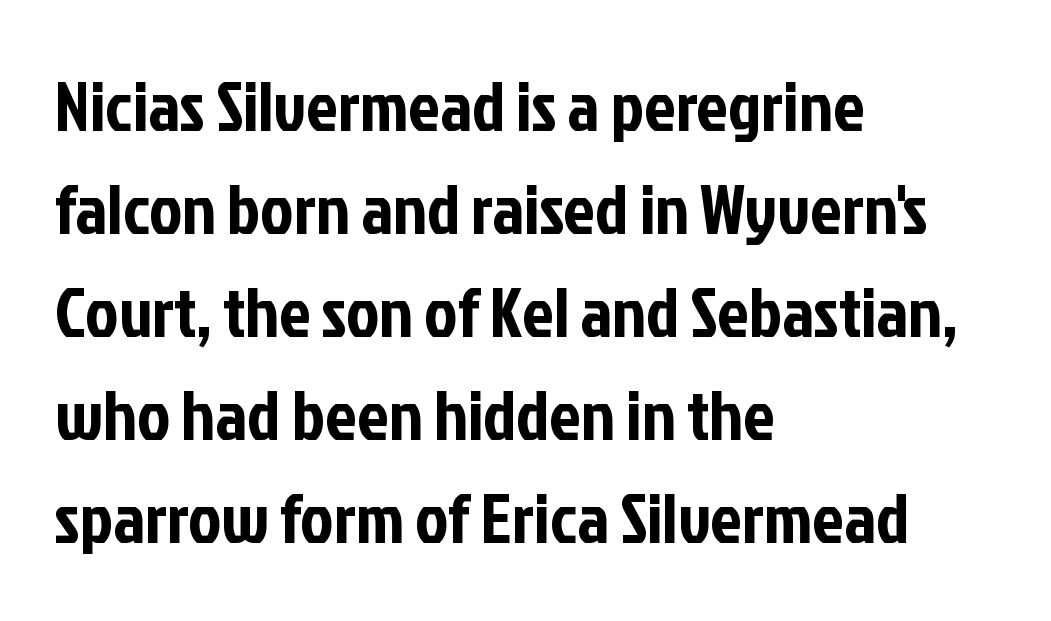
The image shows 70 px condensed sans-serif type, upright; set left-aligned, normal line spacing (1.47x), normal letter spacing, not underlined; low stroke contrast and a medium x-height.
